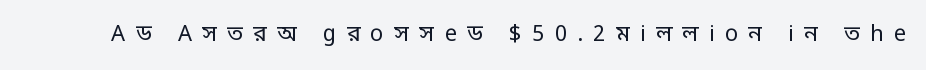
{"italic": "no", "bold": "no", "underline": "no", "letter_spacing": "wide", "letter_spacing_em": 0.47, "glyph_px": 22}
